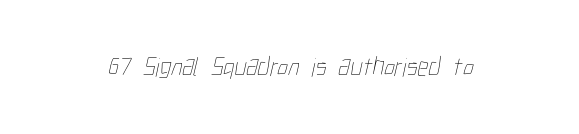
{"bold": "no", "underline": "no", "letter_spacing": "normal", "letter_spacing_em": 0.0, "glyph_px": 27}
